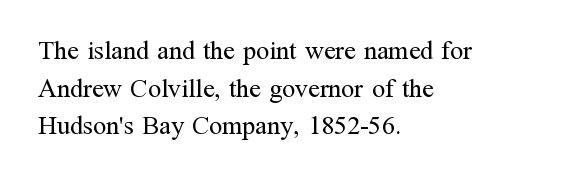
Q: Is the text bold? A: No.
Q: Is the text italic (slanted)? A: No, it is upright.
Q: Is the text underlined? A: No.
Q: How is the paragraph aligned? A: Left-aligned.
Q: Is the spacing between letters normal or unusually wide? A: Normal.
Q: Is the spacing between lines tight, normal or loose? A: Normal.
